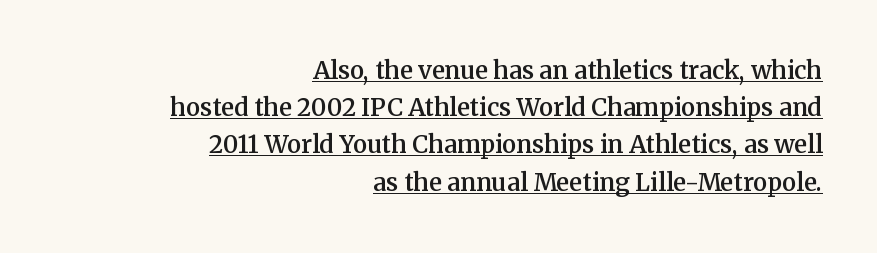
Vertically, the passage feels balanced, rows spaced as you'd expect. This rendering leaves character spacing at its baseline value. The sample has been set in demibold, a notch under bold. The paragraph has a hard right edge and a soft left edge. Every word sits above its own underline. You can tell it's not italic because the verticals are truly vertical.
